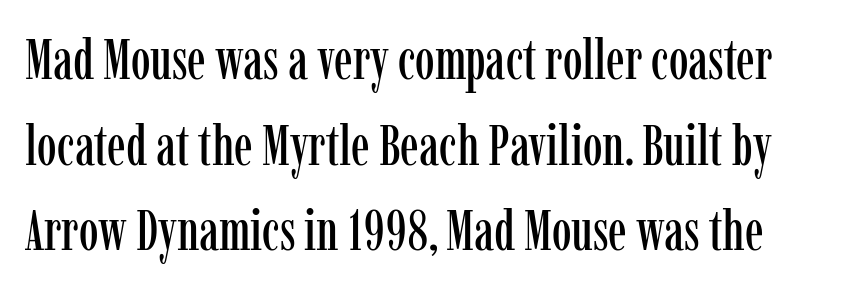
{"serif": "yes", "italic": "no", "width": "condensed", "stroke_contrast": "low", "x_height": "medium", "monospaced": "no", "underline": "no", "line_spacing": "normal", "line_spacing_ratio": 1.53, "letter_spacing": "normal", "letter_spacing_em": 0.0, "glyph_px": 56}
